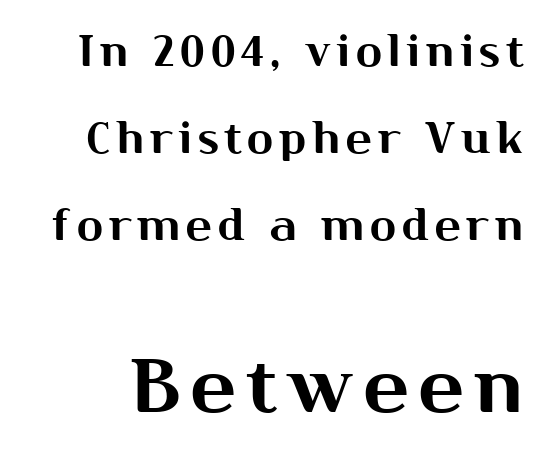
{"serif": "no", "italic": "no", "width": "normal", "stroke_contrast": "medium", "x_height": "medium", "monospaced": "no", "underline": "no", "line_spacing": "loose", "line_spacing_ratio": 2.02, "larger_block": "second", "size_ratio": 1.74, "glyph_px": 75}
